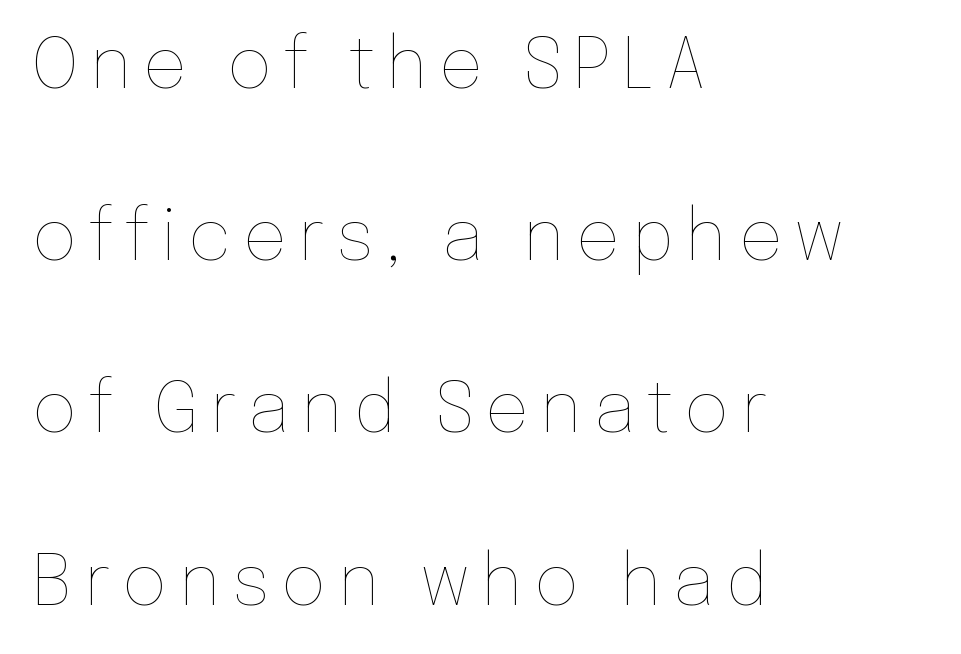
The image shows 70 px thin type, upright; set left-aligned, loose line spacing (2.46x), not underlined; low stroke contrast and a medium x-height.
